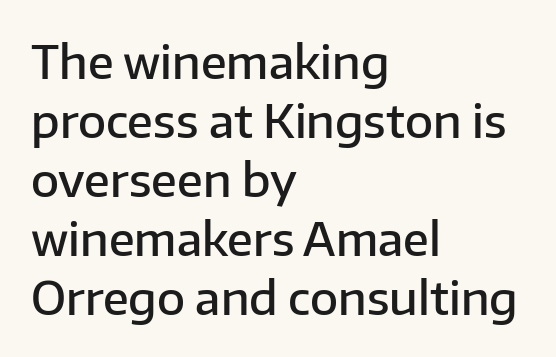
{"serif": "no", "italic": "no", "bold": "semi", "weight": "semibold", "width": "normal", "stroke_contrast": "low", "x_height": "medium", "monospaced": "no", "underline": "no", "align": "left", "line_spacing": "normal", "line_spacing_ratio": 1.28, "letter_spacing": "normal", "letter_spacing_em": 0.0, "glyph_px": 46}
